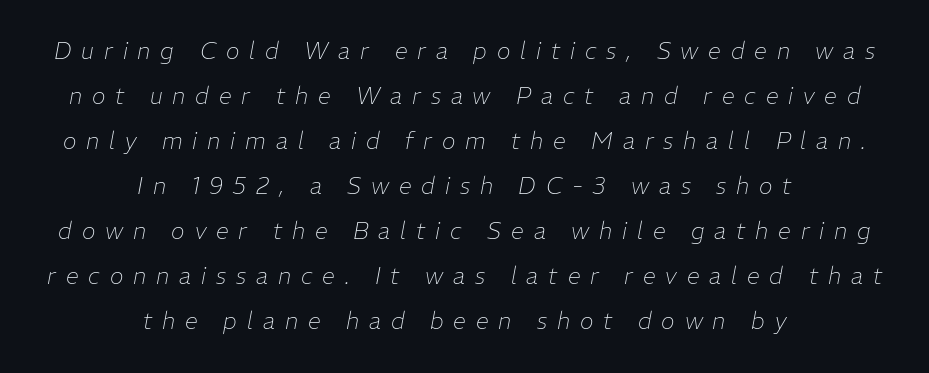
The image shows 23 px text type, italic (leaning right); set centered, loose line spacing (1.96x), unusually wide letter spacing (+0.43 em), not underlined.
